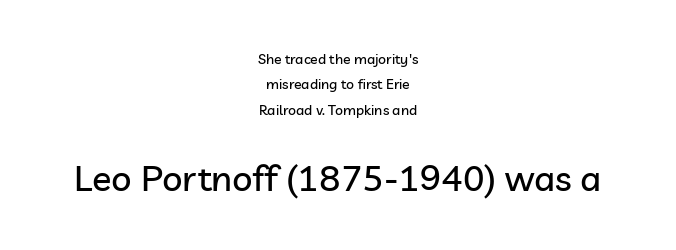
You get the small type first, then a jump to larger type. You can tell from the bare stems that sans-serif type was used. This is the regular roman posture of the typeface. Rule under the text: the space is simply empty.
